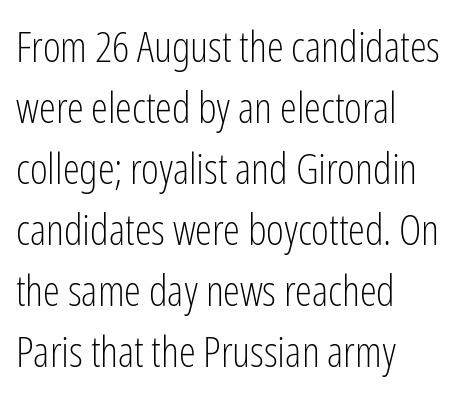
{"serif": "no", "italic": "no", "bold": "no", "weight": "light", "width": "condensed", "stroke_contrast": "low", "x_height": "medium", "monospaced": "no", "underline": "no", "align": "left", "line_spacing": "normal", "line_spacing_ratio": 1.42, "letter_spacing": "normal", "letter_spacing_em": 0.0, "glyph_px": 43}
